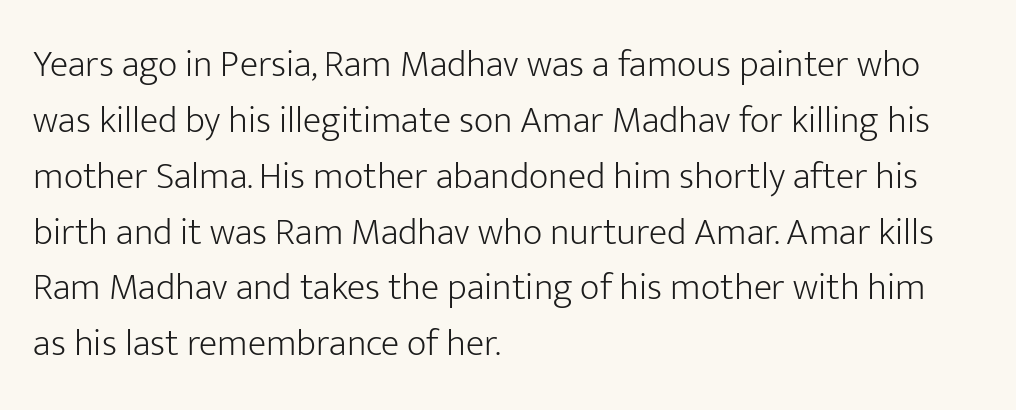
The face used here is a sans, in the tradition of grotesques and geometrics. Heft: none added — not bold. The gap between lines stays unmarked. Do the letters lean? They stand straight. Regular leading. Horizontal alignment here is leftward, the default for most running prose.
